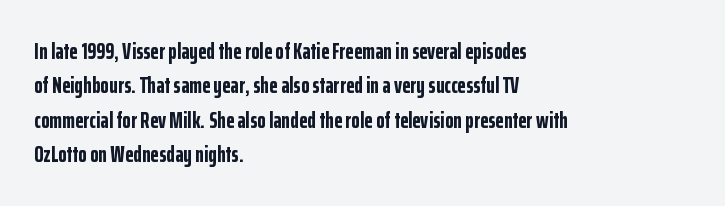
Upright lettering throughout. Just letters on the line, the space beneath them empty. The vertical gap from one line to the next is medium. Strong, thick strokes mark this as bold type. Short and long lines alike share a common starting point at left.
